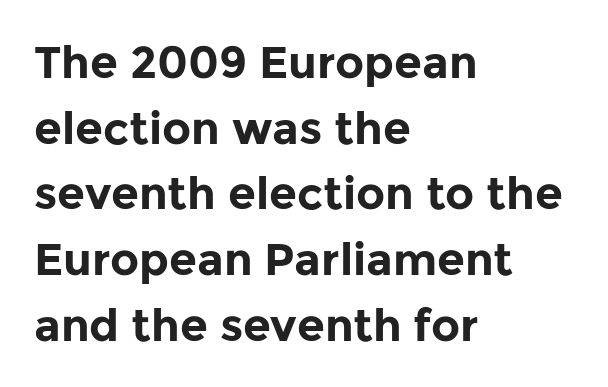
Spacing verdict: proportional, widths tailored to each character. Compared with a centered layout, this one pins lines to the left instead. Style check: upright. The rendering uses a bold face; every stroke is thick and dark.
